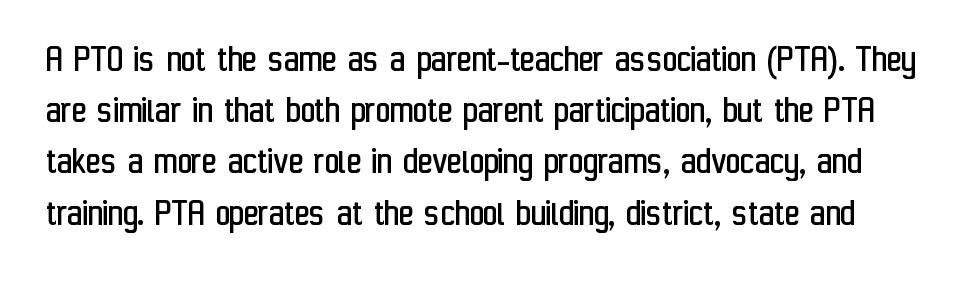
{"serif": "no", "italic": "no", "bold": "no", "weight": "regular", "width": "condensed", "stroke_contrast": "low", "x_height": "medium", "monospaced": "no", "underline": "no", "line_spacing": "normal", "line_spacing_ratio": 1.28, "letter_spacing": "normal", "letter_spacing_em": 0.0, "glyph_px": 40}
